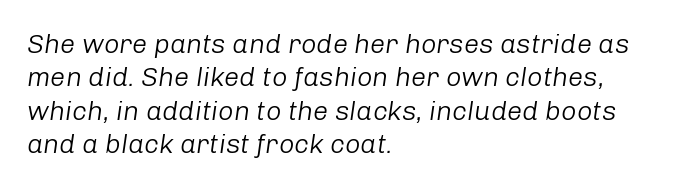
{"italic": "yes", "lean": "right", "slant_degrees": 8, "bold": "no", "underline": "no", "align": "left", "line_spacing_ratio": 1.24, "letter_spacing": "normal", "letter_spacing_em": 0.0, "glyph_px": 27}
